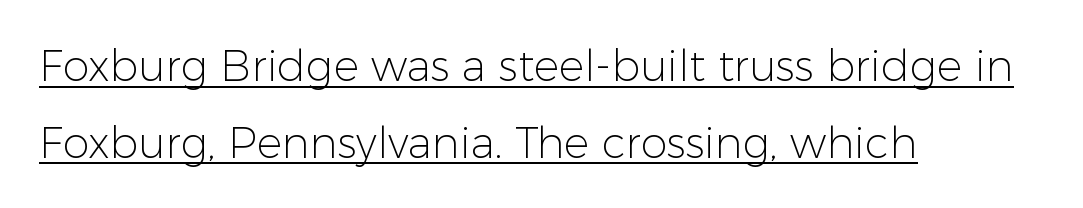
Q: Is the text bold? A: No.
Q: Is the text italic (slanted)? A: No, it is upright.
Q: Is the typeface a serif or a sans-serif typeface? A: Sans-serif.
Q: Is the text underlined? A: Yes.
Q: How is the paragraph aligned? A: Left-aligned.
Q: Is the spacing between letters normal or unusually wide? A: Normal.
Q: Width (condensed, normal, or wide)? A: Normal.
Q: Stroke contrast? A: Low.
Q: x-height? A: Medium.
Q: Monospaced? A: No.
